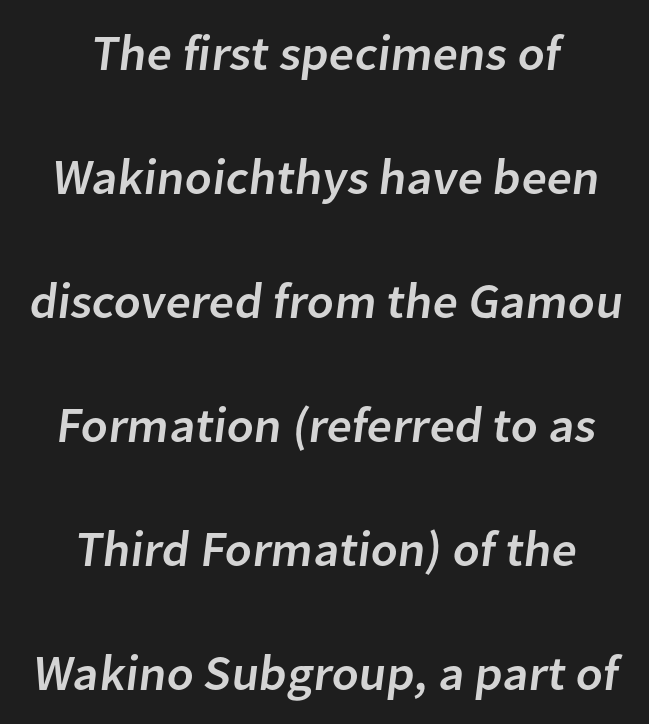
Q: Is the typeface a serif or a sans-serif typeface? A: Sans-serif.
Q: Is the text underlined? A: No.
Q: How is the paragraph aligned? A: Centered.
Q: Is the spacing between letters normal or unusually wide? A: Normal.
Q: Is the spacing between lines tight, normal or loose? A: Loose.
Q: Width (condensed, normal, or wide)? A: Normal.
Q: Stroke contrast? A: Low.
Q: x-height? A: Medium.
Q: Monospaced? A: No.
